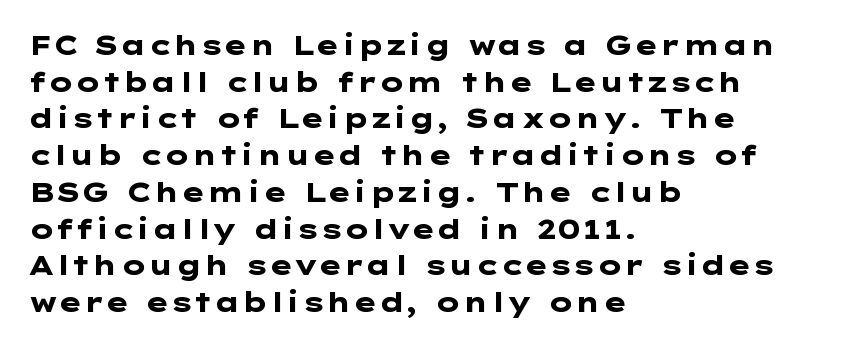
Q: Is the text bold? A: Yes.
Q: Is the text italic (slanted)? A: No, it is upright.
Q: Is the text underlined? A: No.
Q: How is the paragraph aligned? A: Left-aligned.
Q: Is the spacing between letters normal or unusually wide? A: Normal.
Q: Is the spacing between lines tight, normal or loose? A: Normal.
